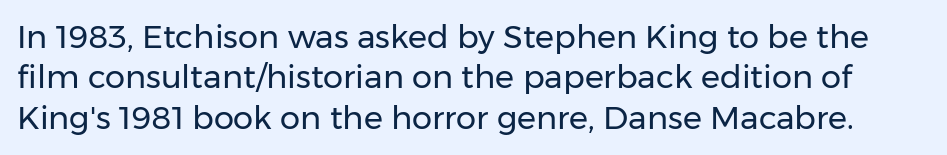
Rendered with straight, roman letterforms. The lines sit at an ordinary, default distance from one another. What stands out about the letter spacing? Nothing — it is the standard amount. The rendering shows plain stroke endings on the letterforms — a sans-serif design. Unmarked baselines from the first word to the last.
